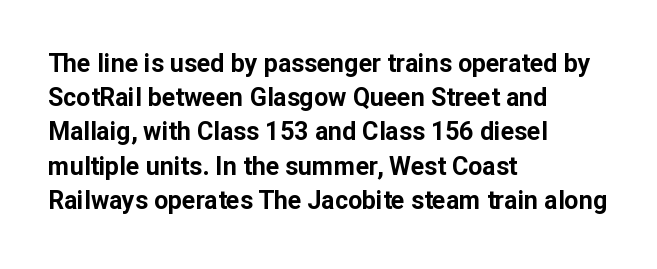
The lines in this sample share a left origin and differ only in where they stop. Summary of vertical rhythm: regular, with standard interline spacing. Italic: no, the glyphs are upright roman. The letterforms sit shoulder to shoulder at normal distance. Set as a true bold cut, around the 700 mark. The baseline area is clear.
